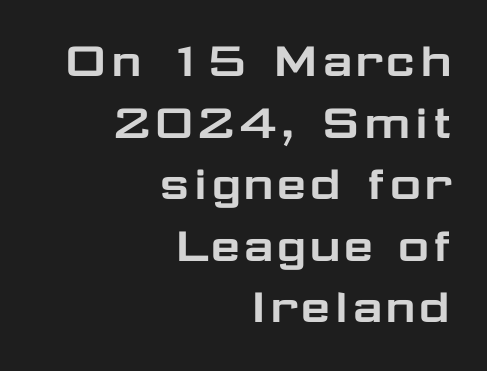
Nobody touched the tracking dial on this one. Baseline-to-baseline distance is barely more than the letter height. The gap between lines stays unmarked. Does the type have serifs? No, each stem ends abruptly. These lines are rendered in a variable-pitch font. Every row of glyphs terminates at an identical x-position on the right.
